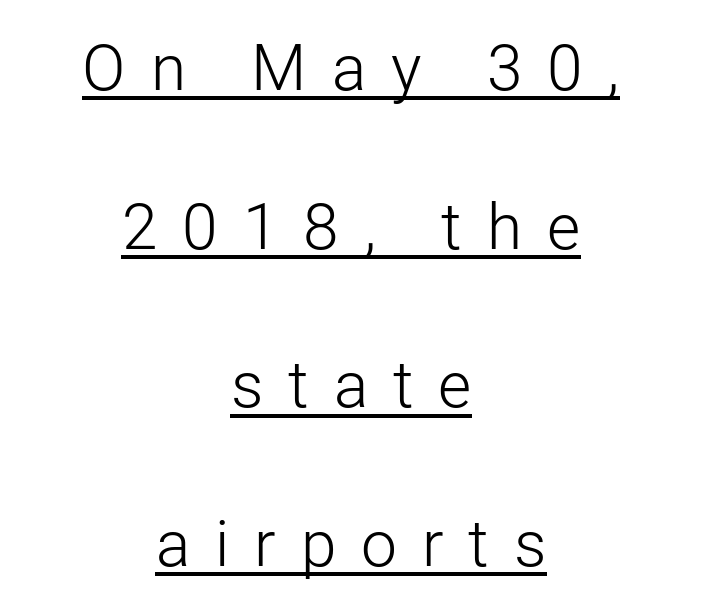
You could only call the tracking loose — the letters float apart. This rendering employs a face without finishing strokes, i.e., a sans-serif. Each letter keeps its own natural width here, so spacing adapts to shape. This sample trades compactness for vertical openness between lines. In CSS terms this would be text-align: center. Stem width sits at or under what a default text font uses.
